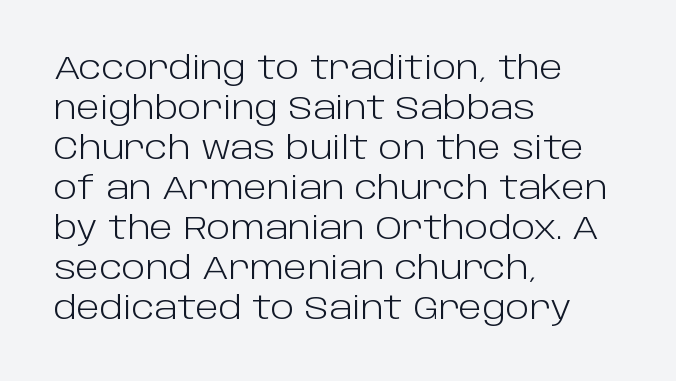
{"serif": "no", "italic": "no", "bold": "no", "weight": "light", "width": "normal", "stroke_contrast": "low", "x_height": "large", "monospaced": "no", "underline": "no", "align": "left", "line_spacing": "normal", "line_spacing_ratio": 1.29, "letter_spacing": "normal", "letter_spacing_em": 0.0, "glyph_px": 31}
